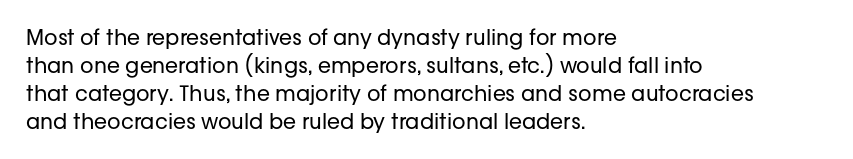
Q: Is the text bold? A: No.
Q: Is the text italic (slanted)? A: No, it is upright.
Q: Is the text underlined? A: No.
Q: How is the paragraph aligned? A: Left-aligned.
Q: Is the spacing between letters normal or unusually wide? A: Normal.
Q: Is the spacing between lines tight, normal or loose? A: Normal.
